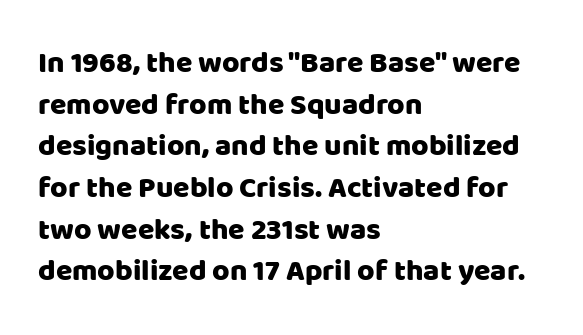
The image shows 30 px sans-serif type, upright; set left-aligned, normal line spacing (1.39x), normal letter spacing, not underlined; low stroke contrast and a large x-height.
